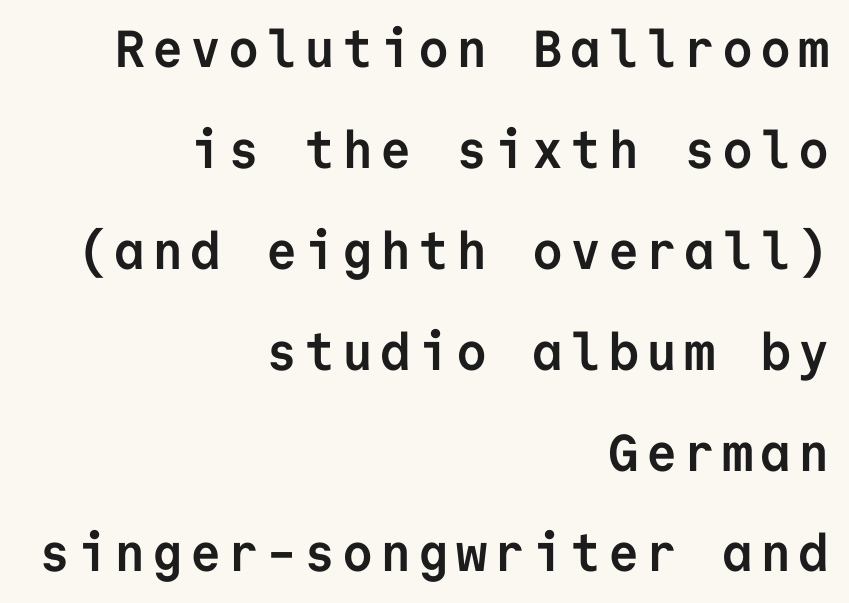
Q: Is the text bold? A: Yes.
Q: Is the text italic (slanted)? A: No, it is upright.
Q: Is the typeface a serif or a sans-serif typeface? A: Sans-serif.
Q: Is the text underlined? A: No.
Q: How is the paragraph aligned? A: Right-aligned.
Q: Is the spacing between lines tight, normal or loose? A: Loose.
Q: Width (condensed, normal, or wide)? A: Normal.
Q: Stroke contrast? A: Low.
Q: x-height? A: Medium.
Q: Monospaced? A: Yes.
